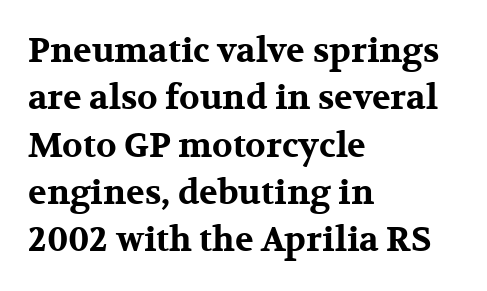
The passage is arranged the way most books set body copy — flush left. This is heavy type, rendered in bold. Every stem runs plumb, perpendicular to the baseline. Character widths vary here, with narrow letters taking less room than wide ones. Reading down the column, the eye jumps a familiar distance to each next line. The foot of each line stays bare and open.
